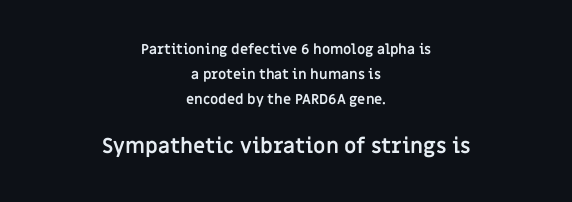
Reading top to bottom, the characters get bigger at the block break. Posture: upright roman. Heavy-handed strokes throughout: this text is bold. The space beneath each line is pristine and unruled.
